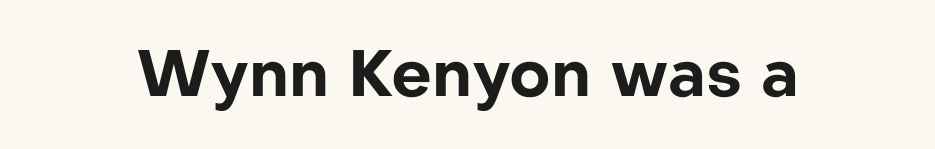
Q: Is the text bold? A: Yes.
Q: Is the text italic (slanted)? A: No, it is upright.
Q: Is the typeface a serif or a sans-serif typeface? A: Sans-serif.
Q: Is the text underlined? A: No.
Q: Is the spacing between letters normal or unusually wide? A: Normal.
Q: Width (condensed, normal, or wide)? A: Normal.
Q: Stroke contrast? A: Low.
Q: x-height? A: Medium.
Q: Monospaced? A: No.
